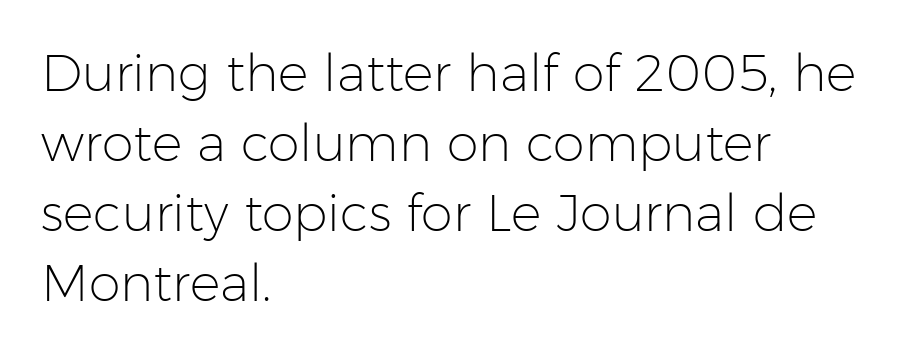
Q: Is the text bold? A: No.
Q: Is the text italic (slanted)? A: No, it is upright.
Q: Is the typeface a serif or a sans-serif typeface? A: Sans-serif.
Q: Is the text underlined? A: No.
Q: How is the paragraph aligned? A: Left-aligned.
Q: Is the spacing between letters normal or unusually wide? A: Normal.
Q: Is the spacing between lines tight, normal or loose? A: Normal.
Q: Width (condensed, normal, or wide)? A: Normal.
Q: Stroke contrast? A: Low.
Q: x-height? A: Medium.
Q: Monospaced? A: No.
